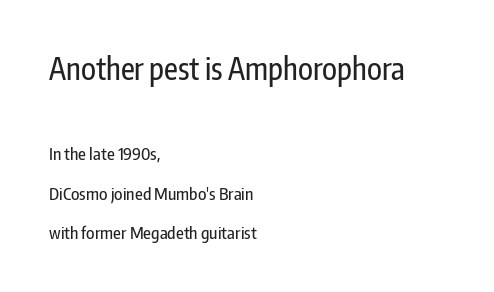
The image shows 30 px condensed sans-serif type, upright; set left-aligned, loose line spacing (2.31x), normal letter spacing, not underlined; the first (top) block is 1.76x larger; low stroke contrast and a medium x-height.
